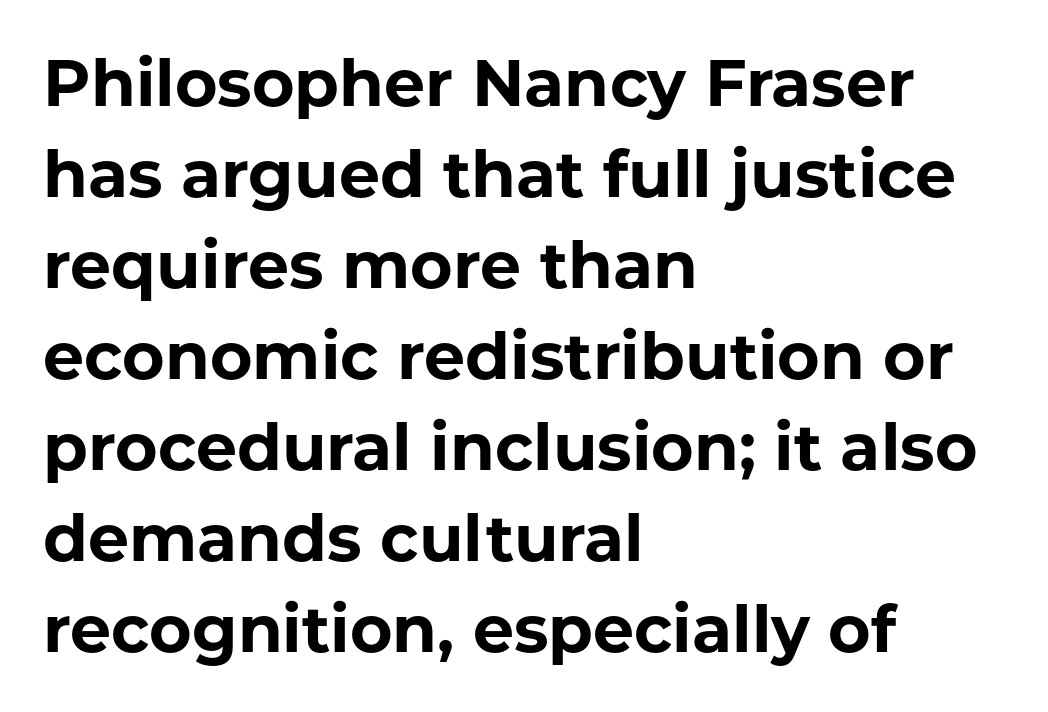
{"serif": "no", "italic": "no", "bold": "yes", "weight": "bold", "width": "normal", "stroke_contrast": "low", "x_height": "medium", "monospaced": "no", "underline": "no", "align": "left", "line_spacing": "normal", "line_spacing_ratio": 1.4, "letter_spacing": "normal", "letter_spacing_em": 0.0, "glyph_px": 65}
